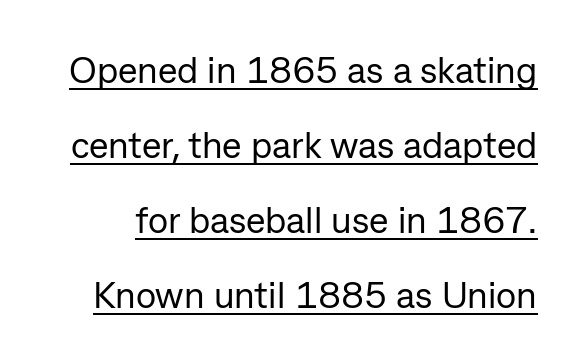
{"serif": "no", "italic": "no", "bold": "no", "weight": "regular", "width": "normal", "stroke_contrast": "low", "x_height": "medium", "monospaced": "no", "underline": "yes", "line_spacing": "loose", "line_spacing_ratio": 2.03, "letter_spacing": "normal", "letter_spacing_em": 0.0, "glyph_px": 37}
